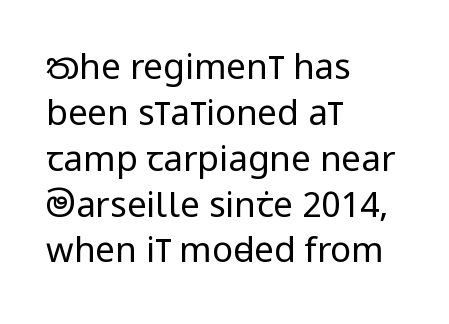
Q: Is the text bold? A: No.
Q: Is the text italic (slanted)? A: No, it is upright.
Q: Is the typeface a serif or a sans-serif typeface? A: Sans-serif.
Q: Is the text underlined? A: No.
Q: How is the paragraph aligned? A: Left-aligned.
Q: Is the spacing between letters normal or unusually wide? A: Normal.
Q: Is the spacing between lines tight, normal or loose? A: Normal.
Q: Width (condensed, normal, or wide)? A: Condensed.
Q: Stroke contrast? A: Low.
Q: x-height? A: Large.
Q: Monospaced? A: No.
